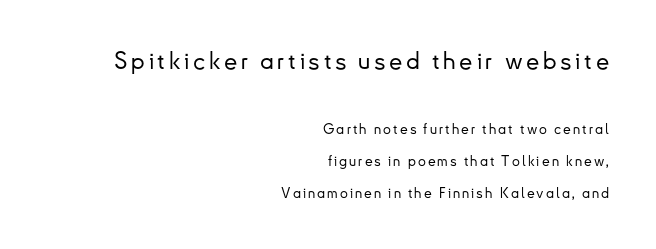
Type without underlining. Honestly, the rows look like they've been pulled way apart. Large over small — that's the arrangement of the two blocks here. Unlike italic type, these characters show no tilt at all. The lines in this sample share a right terminus and differ only in where they begin.
